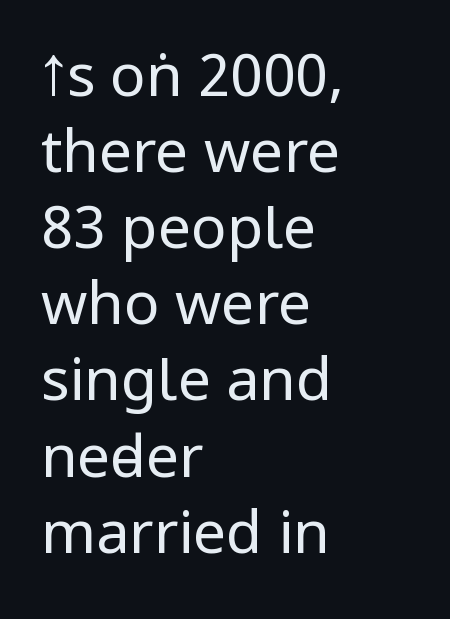
{"serif": "no", "italic": "no", "bold": "no", "weight": "regular", "width": "condensed", "stroke_contrast": "low", "underline": "no", "align": "left", "line_spacing": "normal", "line_spacing_ratio": 1.29, "letter_spacing": "normal", "letter_spacing_em": 0.0, "glyph_px": 59}
